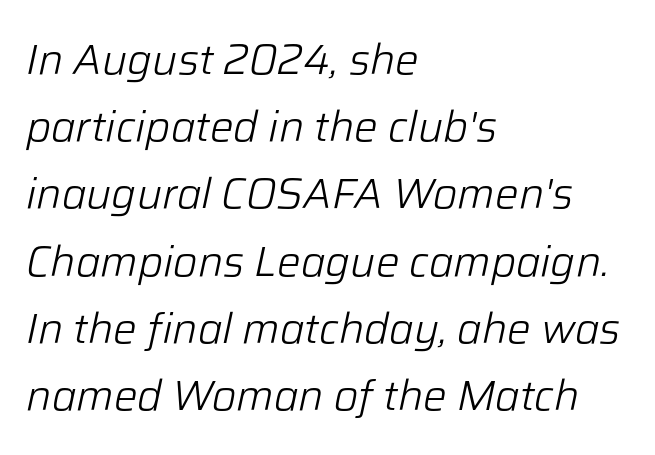
{"italic": "yes", "lean": "right", "slant_degrees": 12, "bold": "no", "weight": "light", "width": "normal", "stroke_contrast": "low", "x_height": "medium", "monospaced": "no", "underline": "no", "align": "left", "line_spacing": "normal", "line_spacing_ratio": 1.6, "letter_spacing": "normal", "letter_spacing_em": 0.0, "glyph_px": 42}
